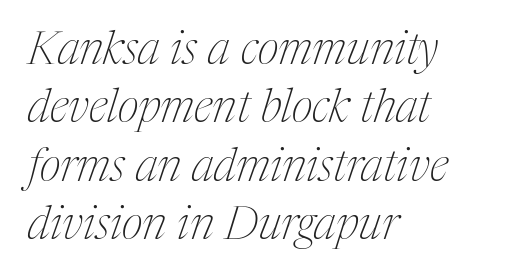
{"serif": "yes", "italic": "yes", "lean": "right", "slant_degrees": 17, "bold": "no", "weight": "thin", "width": "condensed", "stroke_contrast": "medium", "x_height": "medium", "monospaced": "no", "underline": "no", "align": "left", "line_spacing": "normal", "line_spacing_ratio": 1.27, "letter_spacing": "normal", "letter_spacing_em": 0.0, "glyph_px": 46}
